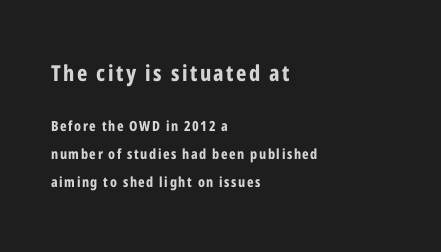
No italicization has been applied; the sample stays upright. Type without underlining. Compared with a centered layout, this one pins lines to the left instead. What's the leading like? Stretched, with rows far apart.
